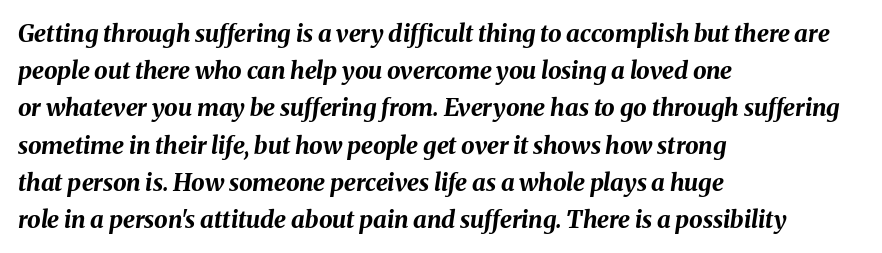
{"italic": "yes", "lean": "right", "slant_degrees": 8, "bold": "yes", "underline": "no", "align": "left", "line_spacing": "normal", "line_spacing_ratio": 1.55, "letter_spacing": "normal", "letter_spacing_em": 0.0, "glyph_px": 24}
